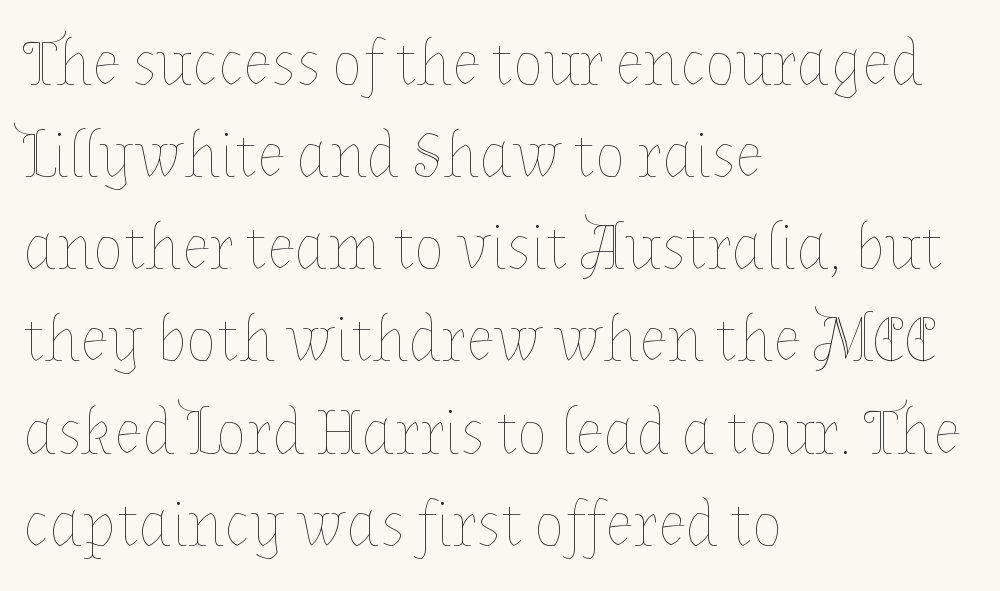
{"italic": "no", "bold": "no", "weight": "thin", "width": "normal", "stroke_contrast": "low", "x_height": "medium", "monospaced": "no", "underline": "no", "align": "left", "line_spacing": "normal", "line_spacing_ratio": 1.44, "letter_spacing": "normal", "letter_spacing_em": 0.0, "glyph_px": 64}
